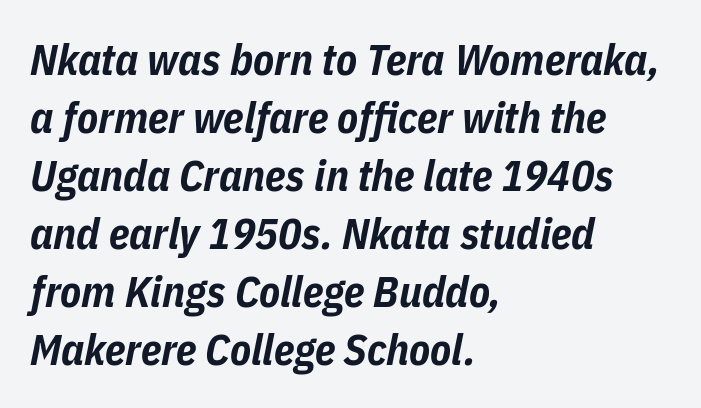
What stands out about the letter spacing? Nothing — it is the standard amount. Horizontal alignment here is leftward, the default for most running prose. On the weight axis this lands at bold, roughly 700. Character widths vary here, with narrow letters taking less room than wide ones. Interline gaps are of average width in this sample. This is oblique type, the kind used for emphasis or titles.
